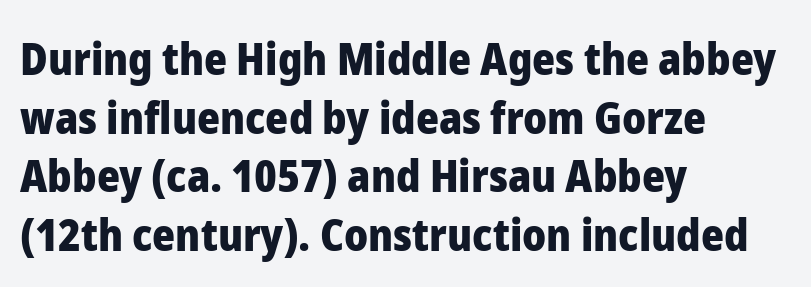
{"serif": "no", "italic": "no", "bold": "yes", "weight": "heavy", "width": "normal", "stroke_contrast": "low", "x_height": "medium", "monospaced": "no", "underline": "no", "align": "left", "line_spacing": "normal", "line_spacing_ratio": 1.33, "letter_spacing": "normal", "letter_spacing_em": 0.0, "glyph_px": 44}
